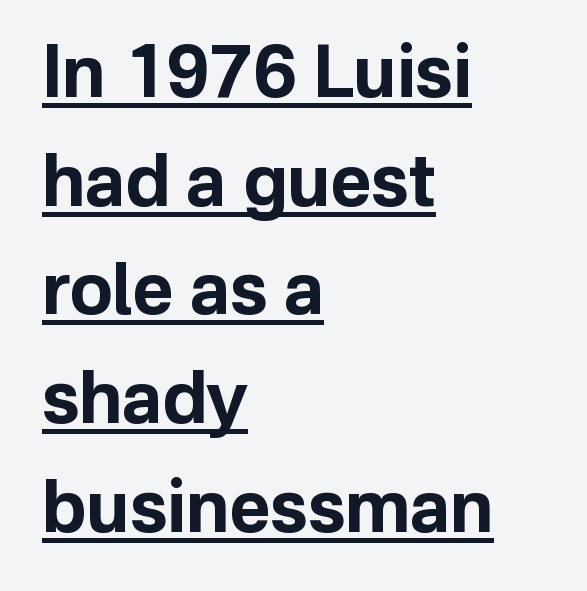
Q: Is the text bold? A: Yes.
Q: Is the text italic (slanted)? A: No, it is upright.
Q: Is the typeface a serif or a sans-serif typeface? A: Sans-serif.
Q: Is the text underlined? A: Yes.
Q: How is the paragraph aligned? A: Left-aligned.
Q: Is the spacing between letters normal or unusually wide? A: Normal.
Q: Is the spacing between lines tight, normal or loose? A: Normal.
Q: Width (condensed, normal, or wide)? A: Normal.
Q: Stroke contrast? A: Low.
Q: x-height? A: Medium.
Q: Monospaced? A: No.
